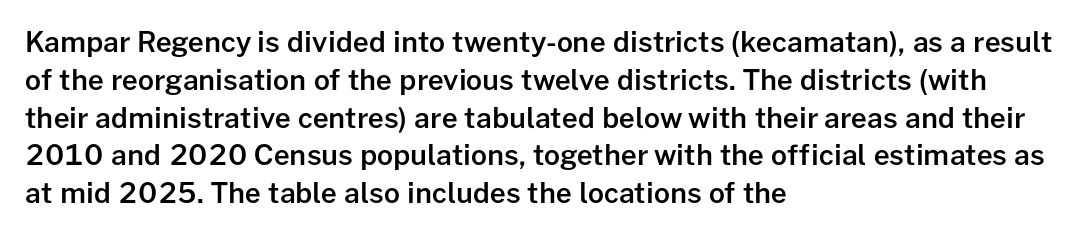
{"serif": "no", "italic": "no", "bold": "semi", "weight": "semibold", "width": "normal", "stroke_contrast": "low", "x_height": "medium", "monospaced": "no", "underline": "no", "align": "left", "line_spacing": "normal", "line_spacing_ratio": 1.35, "letter_spacing": "normal", "letter_spacing_em": 0.0, "glyph_px": 28}
